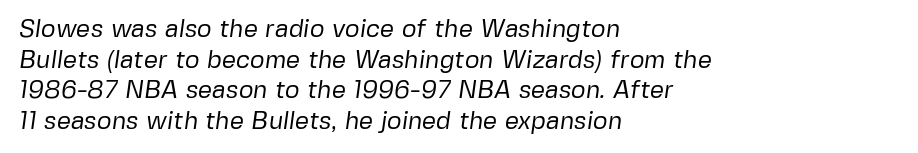
{"bold": "no", "underline": "no", "align": "left", "line_spacing_ratio": 1.23, "letter_spacing": "normal", "letter_spacing_em": 0.0, "glyph_px": 25}
